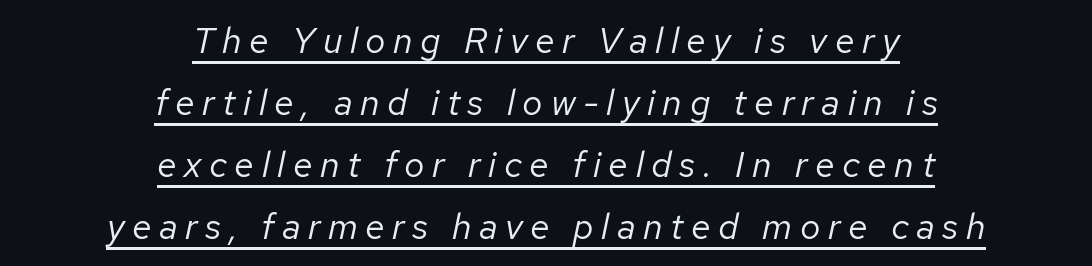
{"italic": "yes", "lean": "right", "slant_degrees": 12, "bold": "no", "weight": "regular", "width": "normal", "stroke_contrast": "low", "x_height": "medium", "monospaced": "no", "underline": "yes", "align": "center", "line_spacing_ratio": 1.72, "letter_spacing": "wide", "letter_spacing_em": 0.21, "glyph_px": 36}
